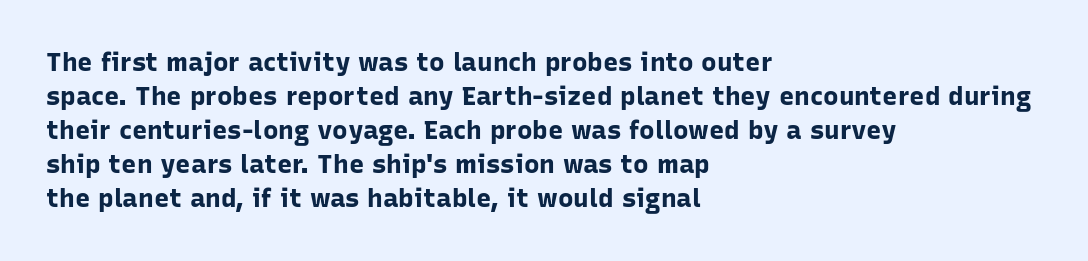
Typeset ragged right — the left edge is the straight one. Words float on clear page, feet unadorned. Vertically, the passage feels balanced, rows spaced as you'd expect. This sample uses plain, unmodified letter spacing. Summary of weight: heavy, a full bold. Characters remain perfectly vertical along every line.
